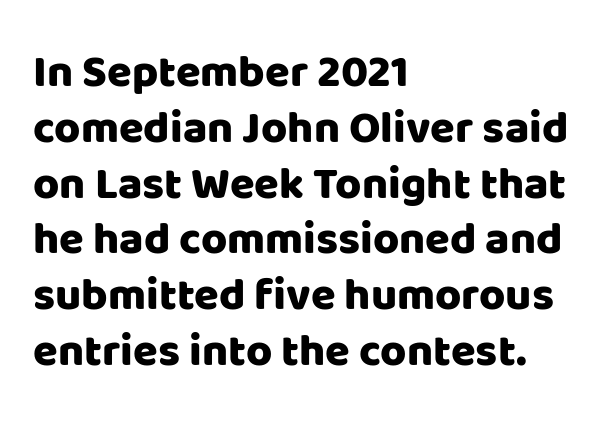
Posture: straight, roman, zero tilt. There is no visible air inserted between adjacent glyphs. Is this a sans? Yes — the strokes have no serifs. Each line starts at the same left margin while the right side varies.
